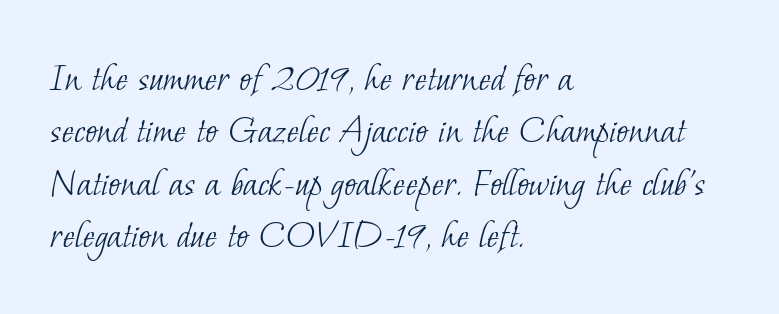
{"serif": "yes", "bold": "no", "weight": "light", "width": "normal", "stroke_contrast": "low", "x_height": "small", "monospaced": "no", "underline": "no", "align": "left", "line_spacing": "normal", "line_spacing_ratio": 1.28, "letter_spacing": "normal", "letter_spacing_em": 0.0, "glyph_px": 41}
